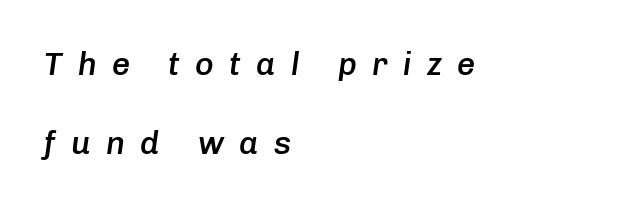
Q: Is the text bold? A: Semi-bold.
Q: Is the text italic (slanted)? A: Yes, it leans right by about 8 degrees.
Q: Is the text underlined? A: No.
Q: How is the paragraph aligned? A: Left-aligned.
Q: Is the spacing between letters normal or unusually wide? A: Unusually wide.
Q: Is the spacing between lines tight, normal or loose? A: Loose.
Q: Width (condensed, normal, or wide)? A: Normal.
Q: Stroke contrast? A: Low.
Q: x-height? A: Medium.
Q: Monospaced? A: No.
